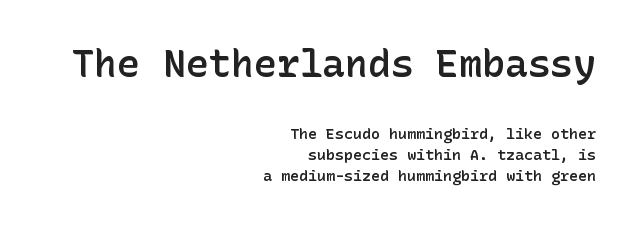
Two sizes are in play, and the larger belongs to the first block. Typesetter's note: demi weight, one step under bold. Words appear dense and cohesive because spacing is normal. Look at the bottom of the vertical strokes: they stop flat, with no serifs.
